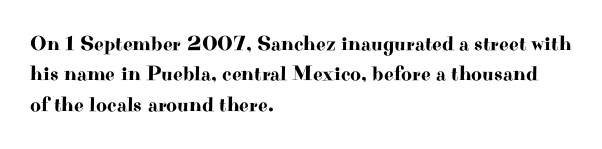
{"italic": "no", "underline": "no", "align": "left", "line_spacing": "normal", "line_spacing_ratio": 1.45, "letter_spacing": "normal", "letter_spacing_em": 0.0, "glyph_px": 21}
